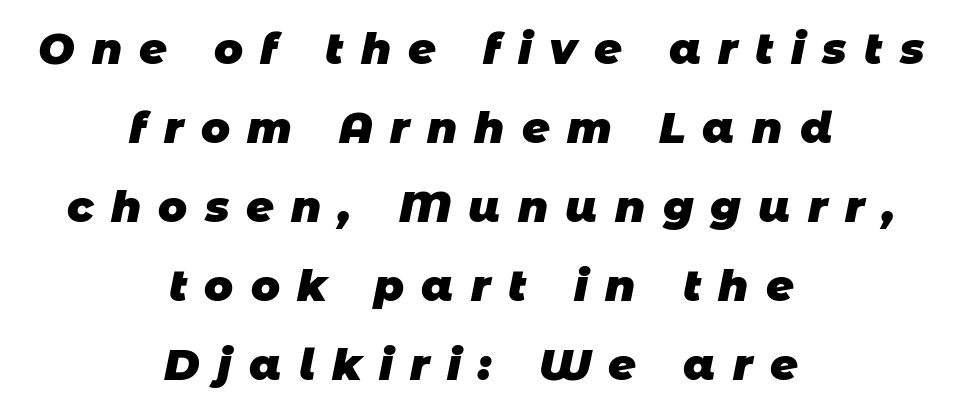
{"serif": "no", "bold": "yes", "weight": "heavy", "width": "normal", "stroke_contrast": "low", "x_height": "large", "monospaced": "no", "underline": "no", "align": "center", "line_spacing_ratio": 1.84, "letter_spacing": "wide", "letter_spacing_em": 0.4, "glyph_px": 43}
